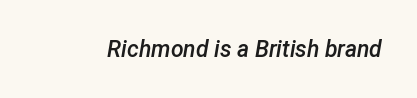
The image shows 23 px text type, italic (leaning right); set normal letter spacing, not underlined.
